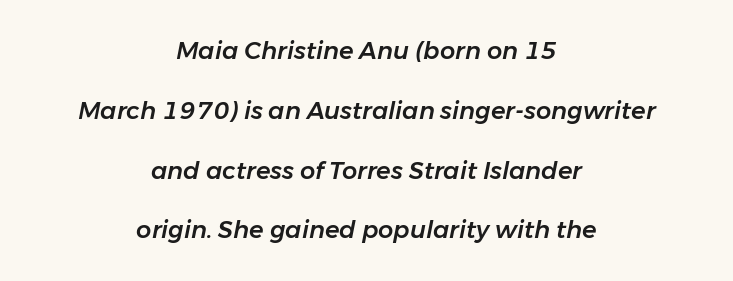
Q: Is the text italic (slanted)? A: Yes, it leans right by about 11 degrees.
Q: Is the text underlined? A: No.
Q: How is the paragraph aligned? A: Centered.
Q: Is the spacing between letters normal or unusually wide? A: Normal.
Q: Is the spacing between lines tight, normal or loose? A: Loose.
